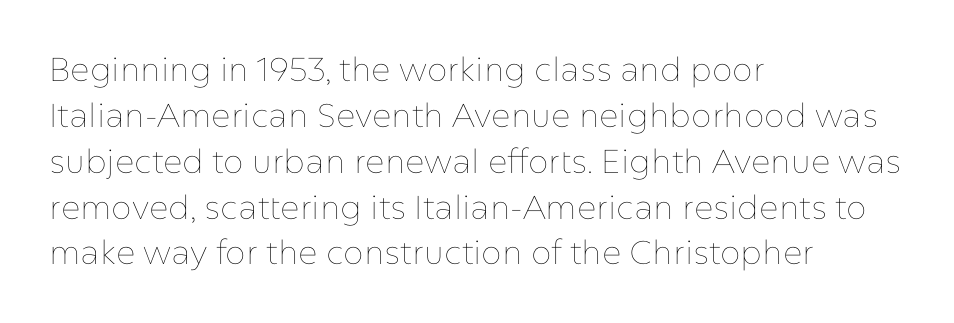
Q: Is the text bold? A: No.
Q: Is the text italic (slanted)? A: No, it is upright.
Q: Is the text underlined? A: No.
Q: How is the paragraph aligned? A: Left-aligned.
Q: Is the spacing between letters normal or unusually wide? A: Normal.
Q: Is the spacing between lines tight, normal or loose? A: Normal.
Q: Width (condensed, normal, or wide)? A: Normal.
Q: Stroke contrast? A: Low.
Q: x-height? A: Medium.
Q: Monospaced? A: No.
